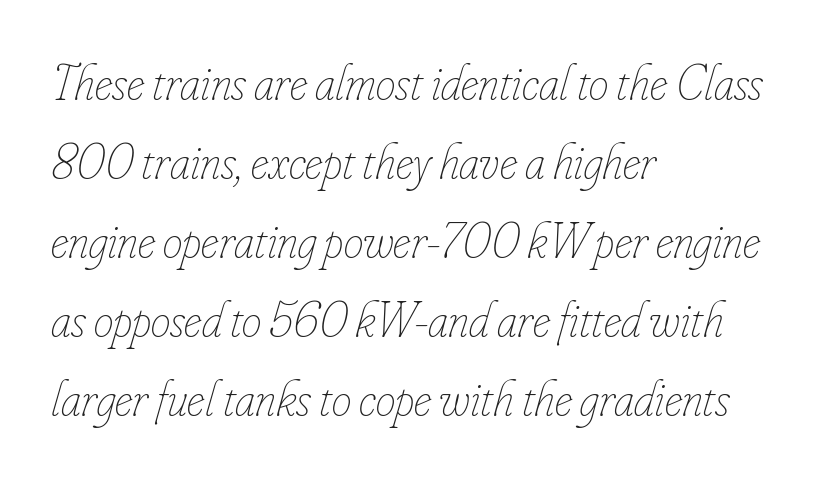
The image shows 50 px thin, condensed type, italic (leaning right); set left-aligned, normal line spacing (1.58x), normal letter spacing, not underlined; low stroke contrast and a small x-height.
